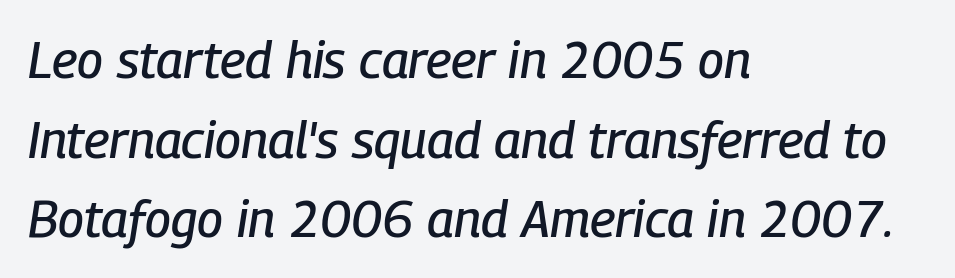
{"italic": "yes", "lean": "right", "slant_degrees": 9, "width": "condensed", "stroke_contrast": "low", "x_height": "medium", "monospaced": "no", "underline": "no", "align": "left", "line_spacing": "normal", "line_spacing_ratio": 1.56, "letter_spacing": "normal", "letter_spacing_em": 0.0, "glyph_px": 51}
